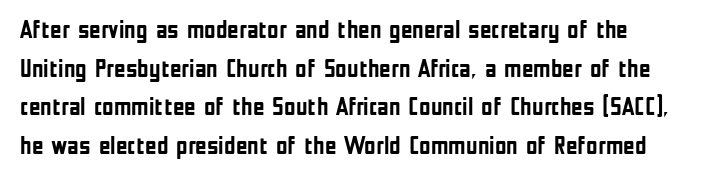
{"italic": "no", "bold": "yes", "underline": "no", "align": "left", "line_spacing": "normal", "line_spacing_ratio": 1.55, "letter_spacing": "normal", "letter_spacing_em": 0.0, "glyph_px": 25}
